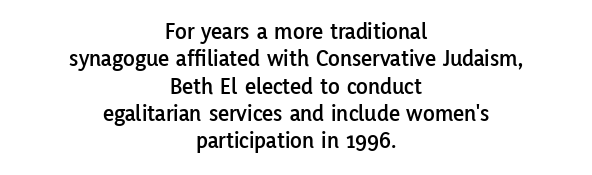
Q: Is the text italic (slanted)? A: No, it is upright.
Q: Is the text underlined? A: No.
Q: How is the paragraph aligned? A: Centered.
Q: Is the spacing between letters normal or unusually wide? A: Normal.
Q: Is the spacing between lines tight, normal or loose? A: Tight.
